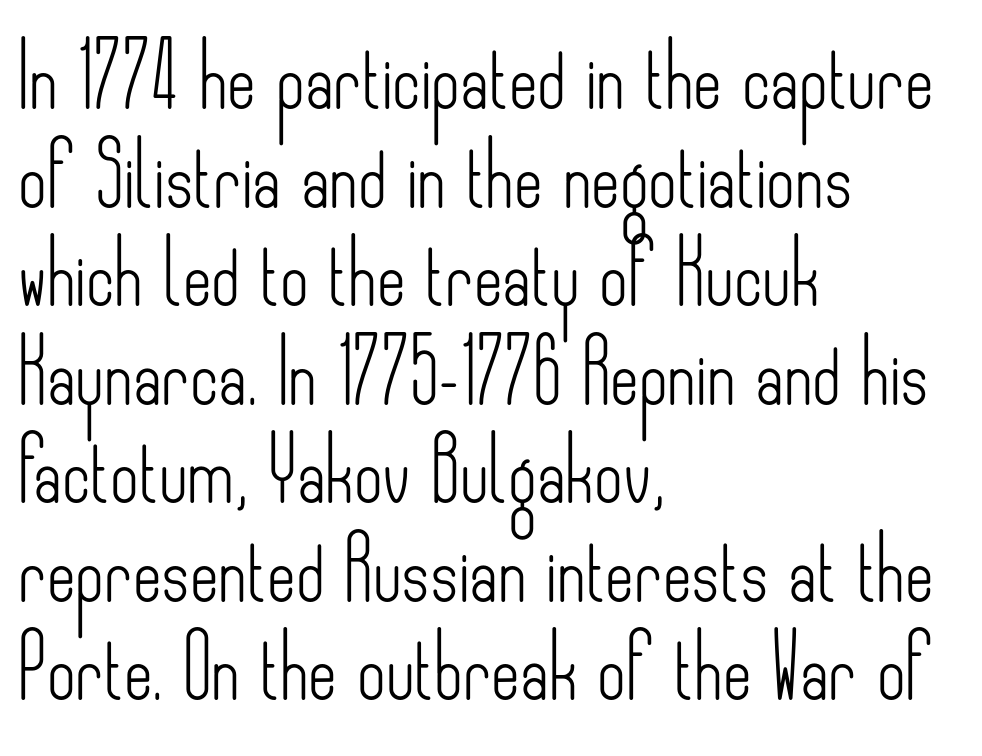
Q: Is the text bold? A: No.
Q: Is the text italic (slanted)? A: No, it is upright.
Q: Is the typeface a serif or a sans-serif typeface? A: Sans-serif.
Q: Is the text underlined? A: No.
Q: How is the paragraph aligned? A: Left-aligned.
Q: Is the spacing between letters normal or unusually wide? A: Normal.
Q: Is the spacing between lines tight, normal or loose? A: Normal.
Q: Width (condensed, normal, or wide)? A: Condensed.
Q: Stroke contrast? A: Low.
Q: x-height? A: Small.
Q: Monospaced? A: No.
